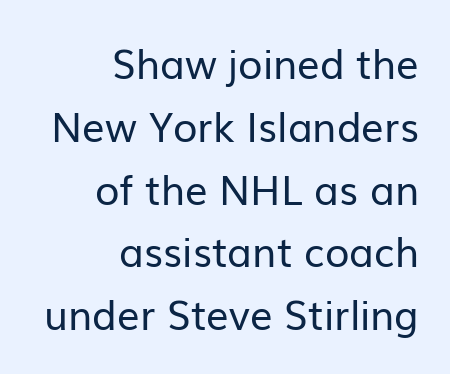
{"serif": "no", "italic": "no", "bold": "no", "weight": "regular", "width": "normal", "stroke_contrast": "low", "x_height": "medium", "monospaced": "no", "underline": "no", "align": "right", "line_spacing": "normal", "line_spacing_ratio": 1.57, "letter_spacing": "normal", "letter_spacing_em": 0.0, "glyph_px": 40}
